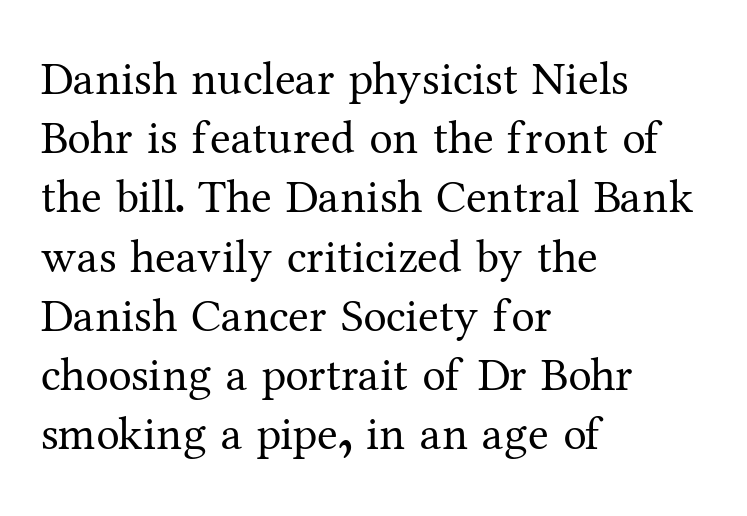
{"serif": "yes", "italic": "no", "bold": "no", "weight": "regular", "width": "normal", "stroke_contrast": "medium", "x_height": "medium", "monospaced": "no", "underline": "no", "align": "left", "line_spacing": "normal", "line_spacing_ratio": 1.26, "letter_spacing": "normal", "letter_spacing_em": 0.0, "glyph_px": 47}
